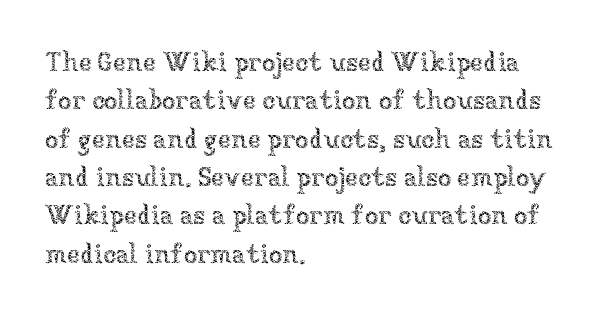
The image shows 27 px text type, upright; set left-aligned, normal line spacing (1.42x), normal letter spacing, not underlined.
